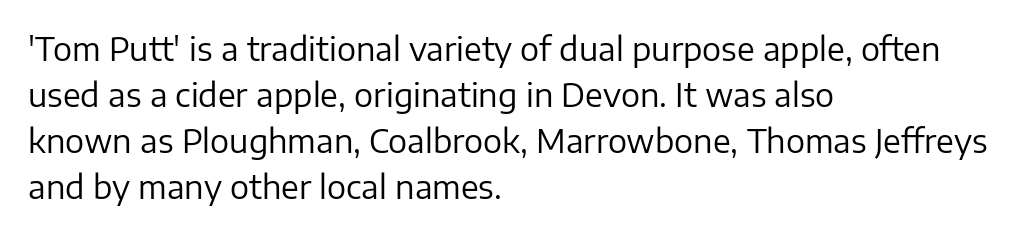
{"serif": "no", "italic": "no", "bold": "no", "weight": "regular", "width": "normal", "stroke_contrast": "low", "x_height": "medium", "monospaced": "no", "underline": "no", "align": "left", "line_spacing": "normal", "line_spacing_ratio": 1.44, "letter_spacing": "normal", "letter_spacing_em": 0.0, "glyph_px": 32}
